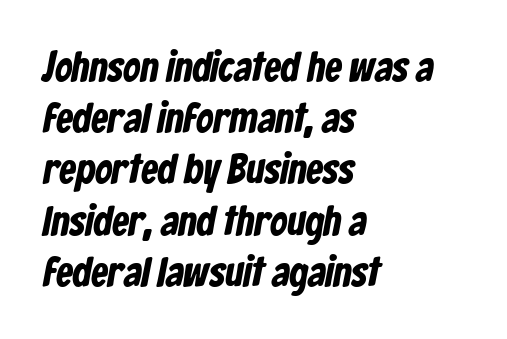
{"serif": "no", "width": "condensed", "stroke_contrast": "low", "x_height": "medium", "monospaced": "no", "underline": "no", "align": "left", "line_spacing_ratio": 1.22, "letter_spacing": "normal", "letter_spacing_em": 0.0, "glyph_px": 42}
